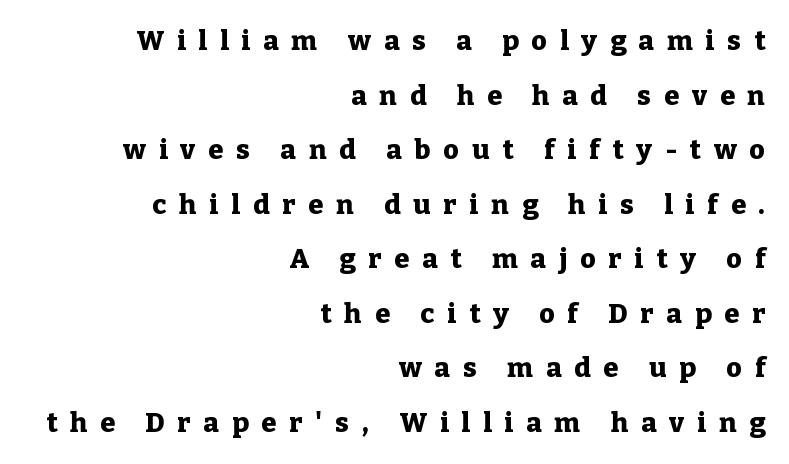
Italic: no, the glyphs are upright roman. Line endings align vertically; line beginnings do not. The foot of each line stays bare and open. The rendering inserts visible extra space after every character.
